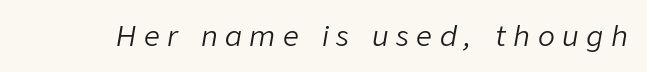
The image shows 28 px light type, italic (leaning right); set unusually wide letter spacing (+0.27 em), not underlined; low stroke contrast and a medium x-height.
